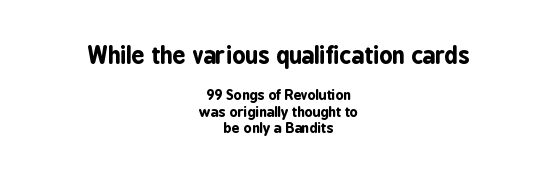
{"italic": "no", "bold": "yes", "underline": "no", "align": "center", "line_spacing_ratio": 1.17, "letter_spacing": "normal", "letter_spacing_em": 0.0, "larger_block": "first", "size_ratio": 1.64, "glyph_px": 23}
